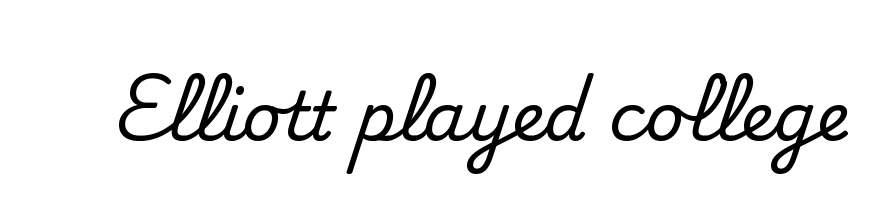
A clean baseline with only descenders dipping below it. Does extra space separate the letters? No, they use regular spacing. The passage shown is typed in a proportional face where columns would drift. Observe the serifs anchoring each vertical stroke in this sample.
